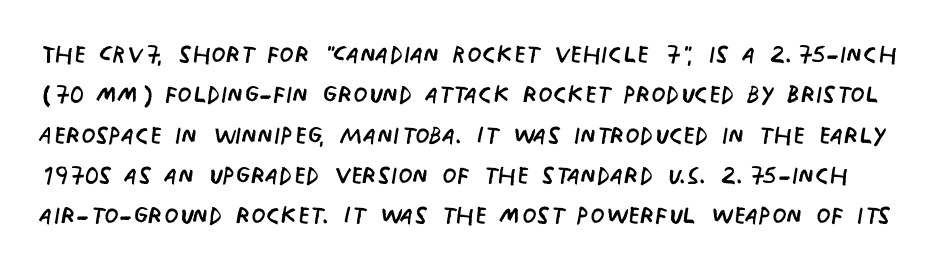
Q: Is the text bold? A: No.
Q: Is the typeface a serif or a sans-serif typeface? A: Sans-serif.
Q: Is the text underlined? A: No.
Q: Is the spacing between letters normal or unusually wide? A: Normal.
Q: Width (condensed, normal, or wide)? A: Condensed.
Q: Stroke contrast? A: Low.
Q: x-height? A: Large.
Q: Monospaced? A: No.
